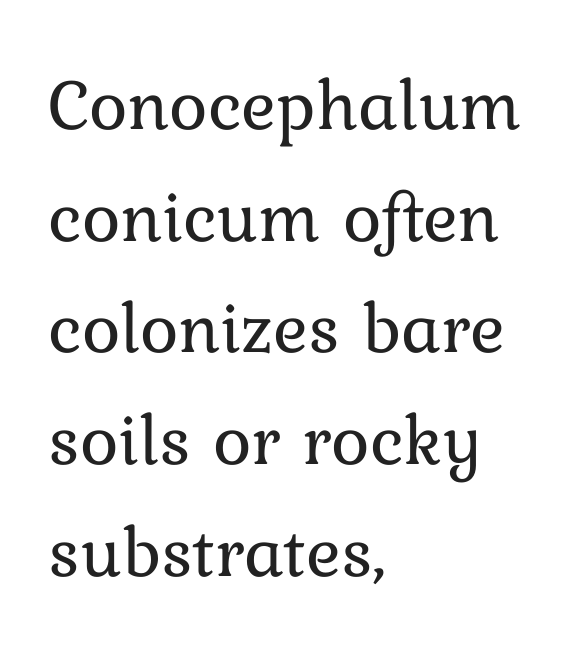
{"italic": "no", "bold": "no", "weight": "regular", "width": "normal", "stroke_contrast": "low", "x_height": "medium", "monospaced": "no", "underline": "no", "align": "left", "line_spacing": "normal", "line_spacing_ratio": 1.53, "letter_spacing": "normal", "letter_spacing_em": 0.0, "glyph_px": 73}
